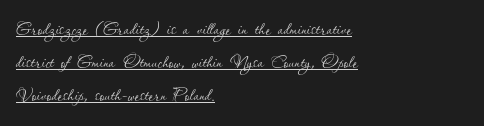
Q: Is the text bold? A: No.
Q: Is the text italic (slanted)? A: Yes.
Q: Is the text underlined? A: Yes.
Q: How is the paragraph aligned? A: Left-aligned.
Q: Is the spacing between letters normal or unusually wide? A: Normal.
Q: Is the spacing between lines tight, normal or loose? A: Normal.
